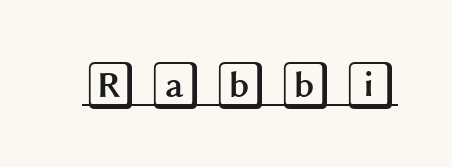
Inter-character spacing is expanded well beyond the font's built-in metrics. Every stem runs plumb, perpendicular to the baseline. In designer terms, the underline attribute is active on this setting.
